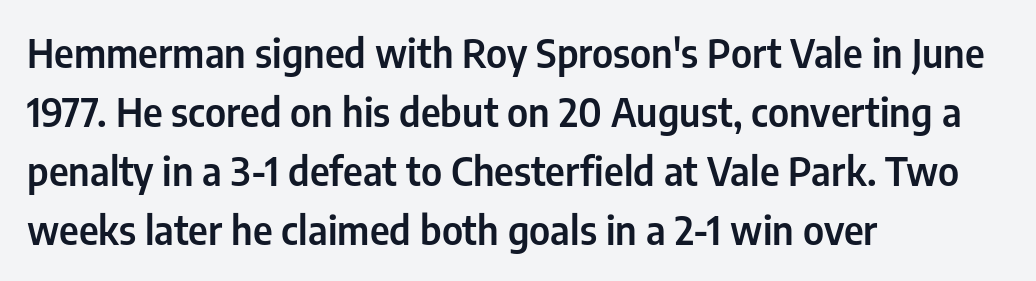
{"serif": "no", "italic": "no", "width": "condensed", "stroke_contrast": "low", "x_height": "medium", "monospaced": "no", "underline": "no", "align": "left", "line_spacing": "normal", "line_spacing_ratio": 1.51, "letter_spacing": "normal", "letter_spacing_em": 0.0, "glyph_px": 39}
